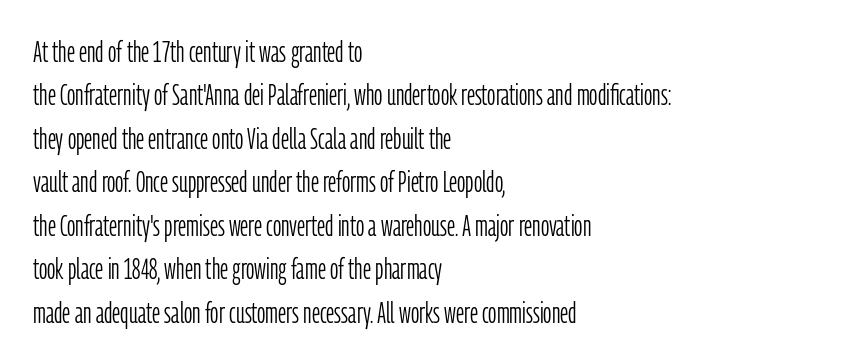
Q: Is the text bold? A: No.
Q: Is the text italic (slanted)? A: No, it is upright.
Q: Is the typeface a serif or a sans-serif typeface? A: Sans-serif.
Q: Is the text underlined? A: No.
Q: How is the paragraph aligned? A: Left-aligned.
Q: Is the spacing between letters normal or unusually wide? A: Normal.
Q: Is the spacing between lines tight, normal or loose? A: Normal.
Q: Width (condensed, normal, or wide)? A: Condensed.
Q: Stroke contrast? A: Low.
Q: x-height? A: Medium.
Q: Monospaced? A: No.
